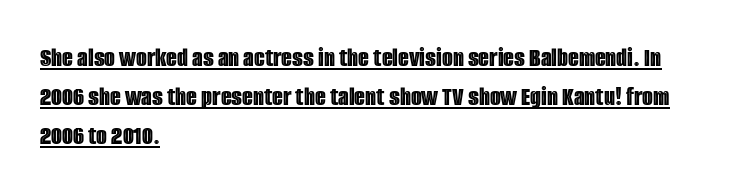
{"italic": "no", "width": "condensed", "x_height": "large", "monospaced": "no", "underline": "yes", "align": "left", "line_spacing": "normal", "line_spacing_ratio": 1.39, "letter_spacing": "normal", "letter_spacing_em": 0.0, "glyph_px": 28}
